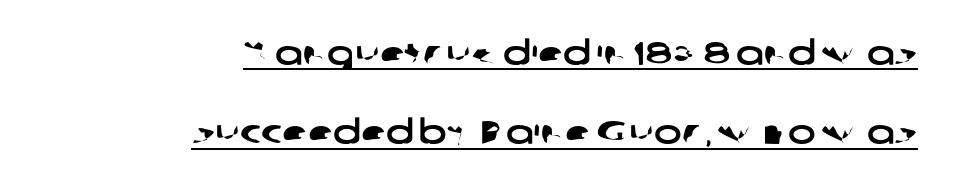
The rendering anchors every line to the right-hand side. The passage shown is typed in a proportional face where columns would drift. The passage shown is underscored from start to finish. A typesetter would call this leading open, well beyond the default.
